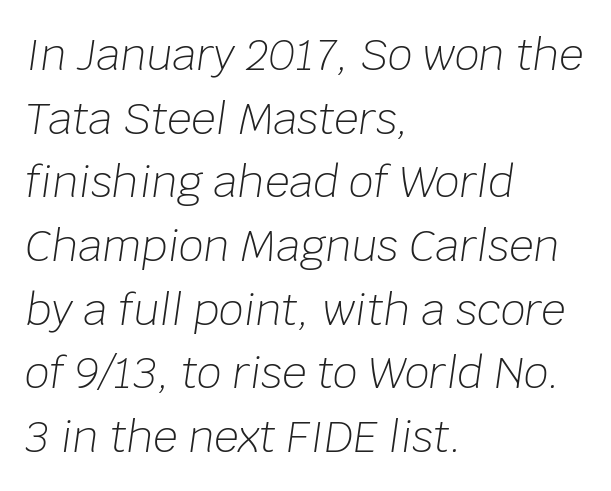
The image shows 43 px light type, italic (leaning right); set left-aligned, normal line spacing (1.48x), normal letter spacing, not underlined; low stroke contrast and a large x-height.
